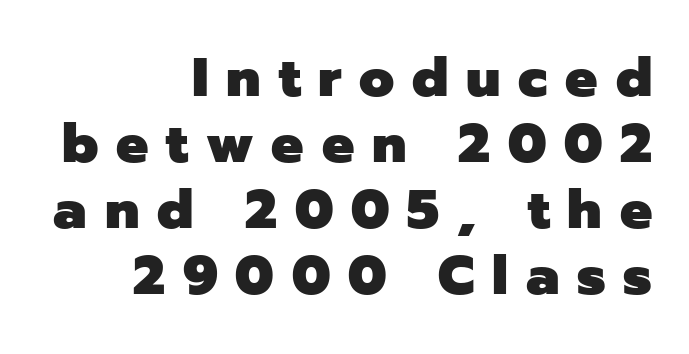
Has an underline been added? It has not. Proportional: the letters do not fall into vertical columns. Right-aligned paragraph, ragged on the left. A roman cut, with each character standing at attention. In terms of weight, the rendering is a true, heavy bold. The horizontal fit of the characters is loose and conspicuously gappy.
